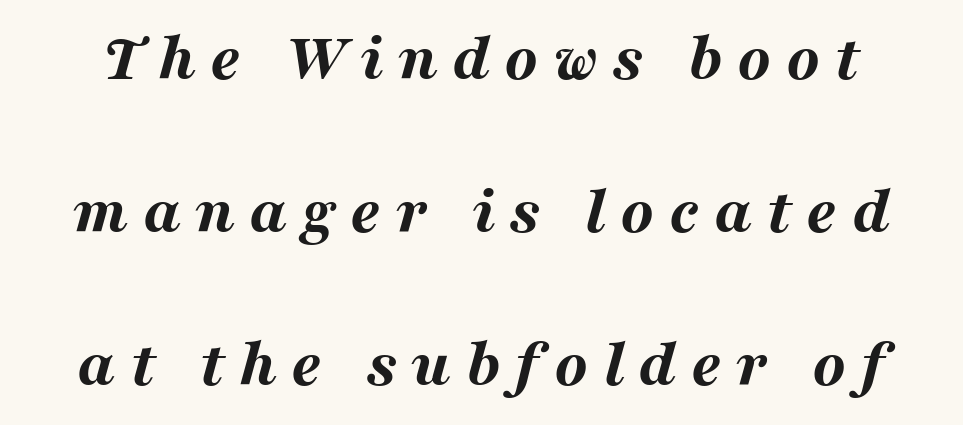
The image shows 68 px bold, wide type, italic (leaning right); set loose line spacing (2.25x), unusually wide letter spacing (+0.21 em), not underlined; medium stroke contrast and a medium x-height.
